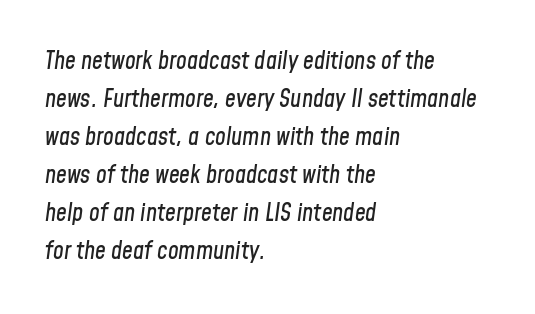
Q: Is the text italic (slanted)? A: Yes, it leans right by about 8 degrees.
Q: Is the text underlined? A: No.
Q: How is the paragraph aligned? A: Left-aligned.
Q: Is the spacing between letters normal or unusually wide? A: Normal.
Q: Is the spacing between lines tight, normal or loose? A: Normal.
